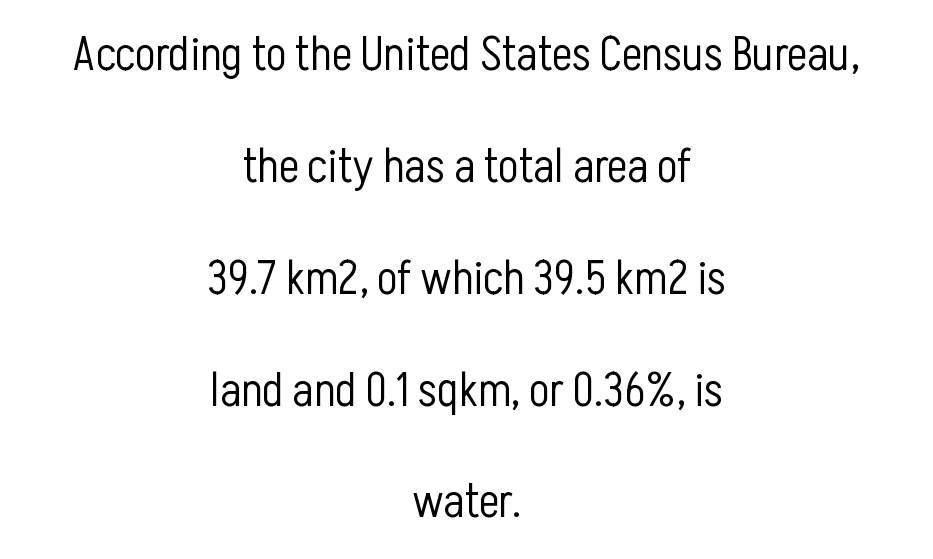
Q: Is the text bold? A: No.
Q: Is the text italic (slanted)? A: No, it is upright.
Q: Is the typeface a serif or a sans-serif typeface? A: Sans-serif.
Q: Is the text underlined? A: No.
Q: How is the paragraph aligned? A: Centered.
Q: Is the spacing between letters normal or unusually wide? A: Normal.
Q: Is the spacing between lines tight, normal or loose? A: Loose.
Q: Width (condensed, normal, or wide)? A: Condensed.
Q: Stroke contrast? A: Low.
Q: x-height? A: Medium.
Q: Monospaced? A: No.
